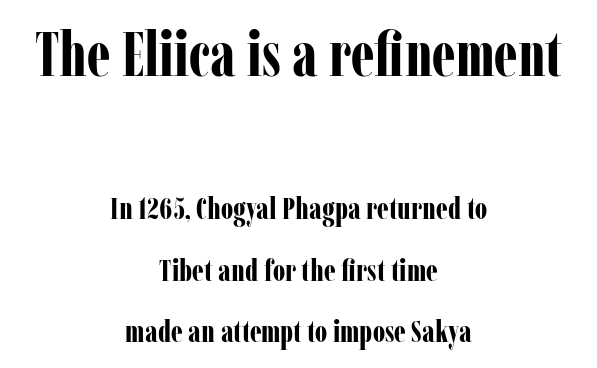
The image shows 62 px bold, condensed serif type, upright; set centered, loose line spacing (1.98x), normal letter spacing, not underlined; the first (top) block is 2.0x larger; low stroke contrast and a medium x-height.
